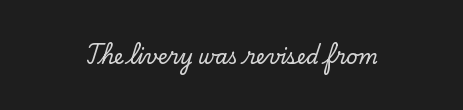
Type without underlining. Observe the ordinary spacing: letters are neighbours, not strangers. The rendering positions every line midway between the sides.
